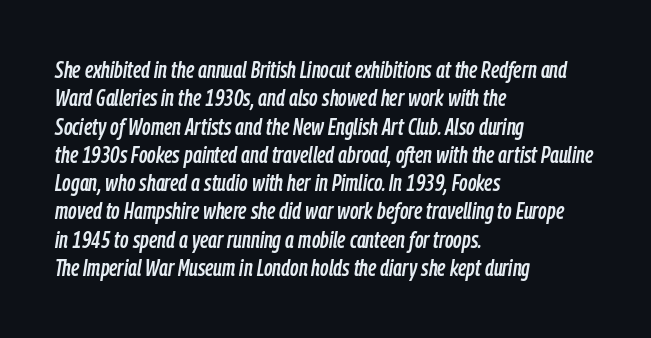
The glyphs are unaccompanied by any horizontal stroke below them. The specimen reads as italic at a glance. The type is set solid horizontally, with unmodified tracking. Left-aligned paragraph, ragged on the right.
